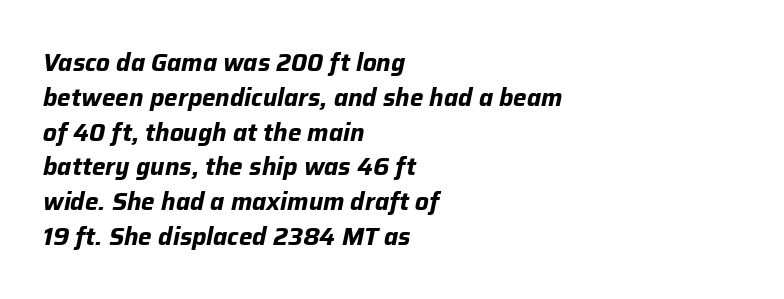
The image shows 24 px bold type, italic (leaning right); set left-aligned, normal line spacing (1.45x), normal letter spacing, not underlined.
